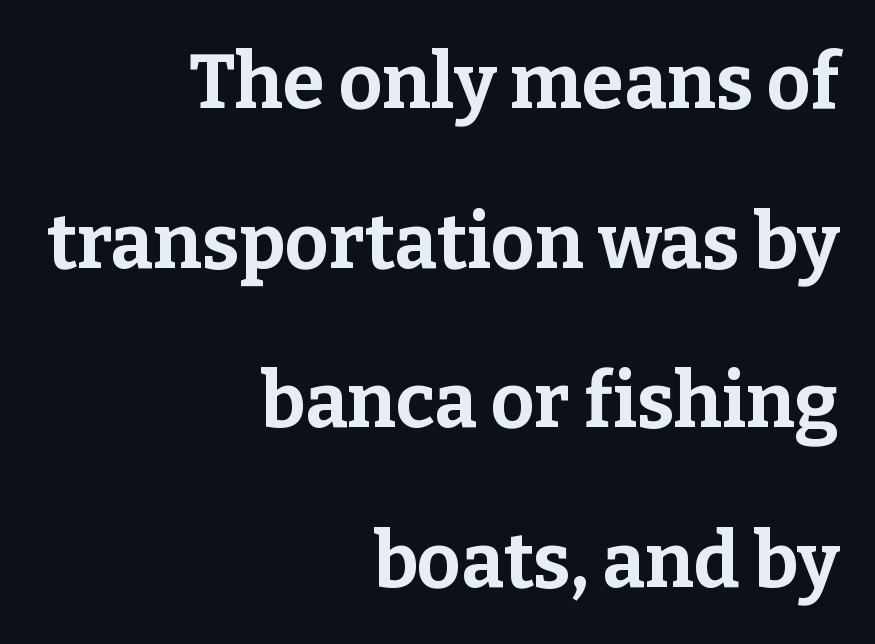
Every stem runs plumb, perpendicular to the baseline. The face used here is rendered with its standard letterfit. Proportional: the letters do not fall into vertical columns. Stroke thickness is high; the sample reads as a true bold.
